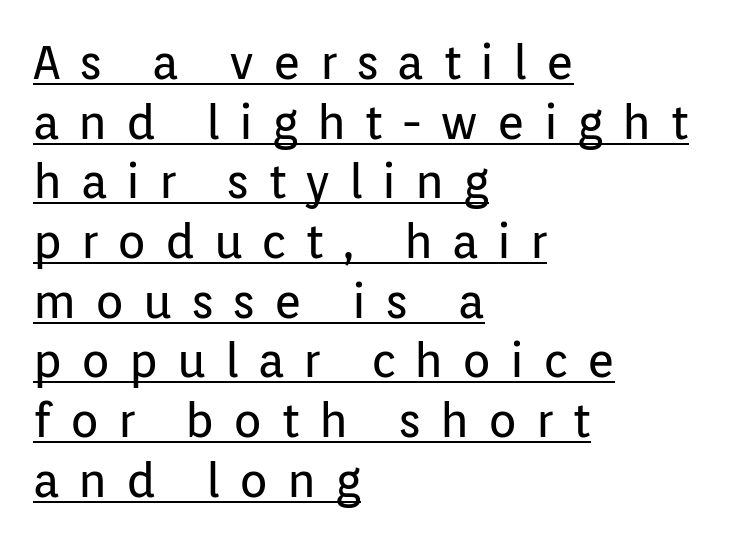
Successive baselines arrive at the customary interval. Compared with undecorated copy, this sample adds a rule below the words. Inter-character spacing is expanded well beyond the font's built-in metrics. The ragged edge is on the right, which tells us the setting is flush left. No heavy texture on the line: the type isn't bold. Stroke terminals: plain, sans-serif.
